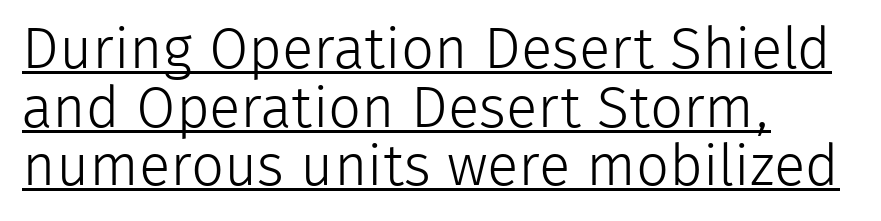
Q: Is the text bold? A: No.
Q: Is the text italic (slanted)? A: No, it is upright.
Q: Is the typeface a serif or a sans-serif typeface? A: Sans-serif.
Q: Is the text underlined? A: Yes.
Q: How is the paragraph aligned? A: Left-aligned.
Q: Is the spacing between letters normal or unusually wide? A: Normal.
Q: Is the spacing between lines tight, normal or loose? A: Tight.
Q: Width (condensed, normal, or wide)? A: Normal.
Q: Stroke contrast? A: Low.
Q: x-height? A: Medium.
Q: Monospaced? A: No.
